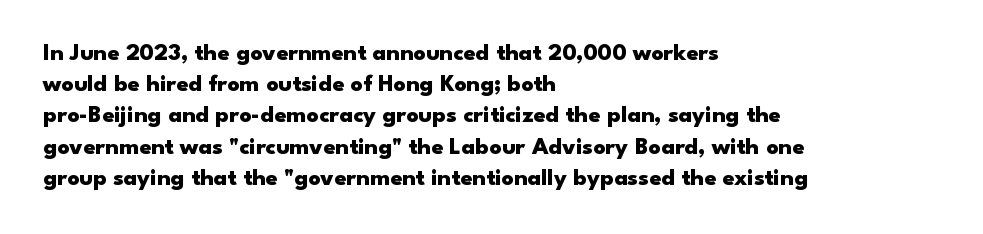
The image shows 24 px bold type, upright; set left-aligned, normal line spacing (1.3x), normal letter spacing, not underlined.
